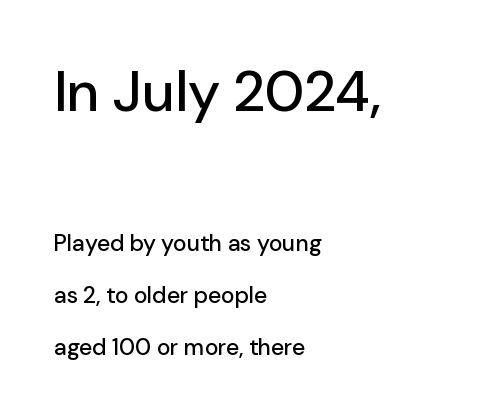
Q: Is the text italic (slanted)? A: No, it is upright.
Q: Is the typeface a serif or a sans-serif typeface? A: Sans-serif.
Q: Is the text underlined? A: No.
Q: How is the paragraph aligned? A: Left-aligned.
Q: Is the spacing between letters normal or unusually wide? A: Normal.
Q: Is the spacing between lines tight, normal or loose? A: Loose.
Q: Which block of text is set in a larger size, the first (top) or the second (bottom)? A: The first (top) one.
Q: Width (condensed, normal, or wide)? A: Normal.
Q: Stroke contrast? A: Low.
Q: x-height? A: Medium.
Q: Monospaced? A: No.
